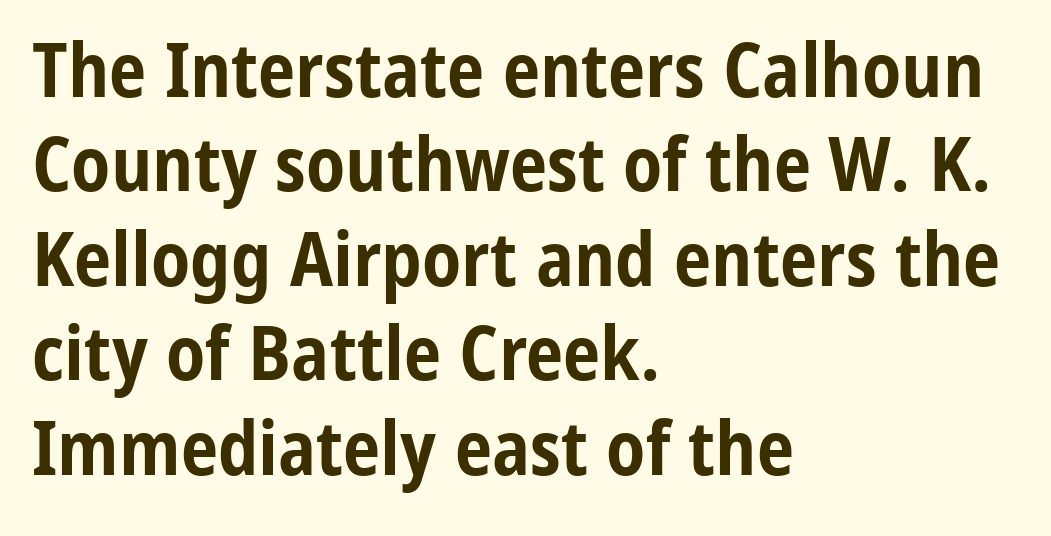
{"serif": "no", "italic": "no", "bold": "yes", "weight": "bold", "width": "condensed", "stroke_contrast": "low", "x_height": "medium", "monospaced": "no", "underline": "no", "align": "left", "line_spacing": "normal", "line_spacing_ratio": 1.26, "letter_spacing": "normal", "letter_spacing_em": 0.0, "glyph_px": 75}
